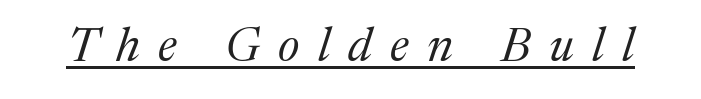
Q: Is the text bold? A: No.
Q: Is the text italic (slanted)? A: Yes, it leans right by about 17 degrees.
Q: Is the typeface a serif or a sans-serif typeface? A: Serif.
Q: Is the text underlined? A: Yes.
Q: Is the spacing between letters normal or unusually wide? A: Unusually wide.
Q: Width (condensed, normal, or wide)? A: Normal.
Q: Stroke contrast? A: Medium.
Q: x-height? A: Medium.
Q: Monospaced? A: No.
